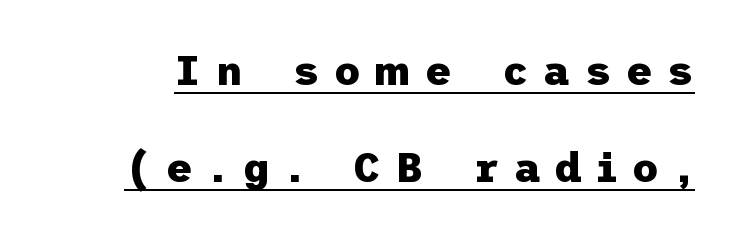
{"serif": "no", "italic": "no", "bold": "yes", "weight": "heavy", "width": "normal", "stroke_contrast": "low", "x_height": "medium", "underline": "yes", "line_spacing": "loose", "line_spacing_ratio": 2.36, "letter_spacing": "wide", "letter_spacing_em": 0.36, "glyph_px": 41}
